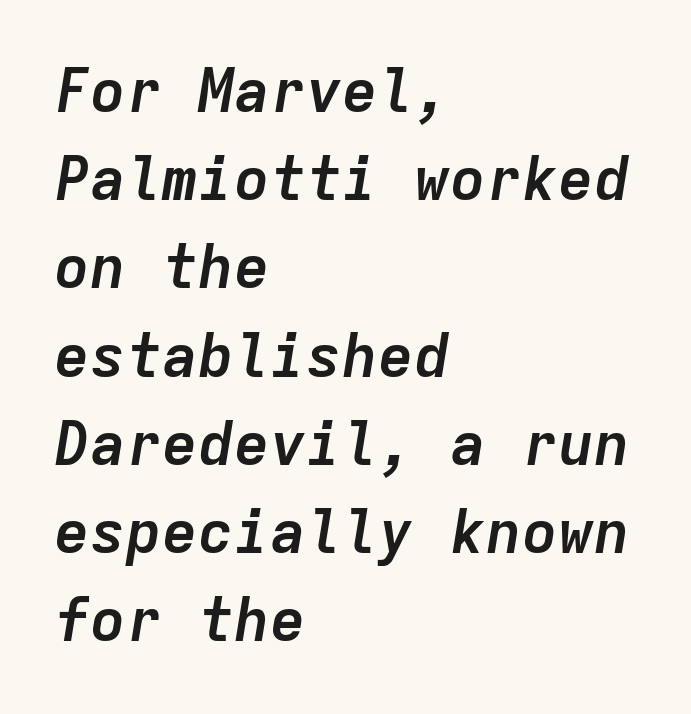
{"italic": "yes", "lean": "right", "slant_degrees": 9, "bold": "yes", "weight": "semibold", "width": "normal", "stroke_contrast": "low", "x_height": "medium", "monospaced": "yes", "underline": "no", "align": "left", "line_spacing": "normal", "line_spacing_ratio": 1.47, "letter_spacing": "normal", "letter_spacing_em": 0.0, "glyph_px": 60}
